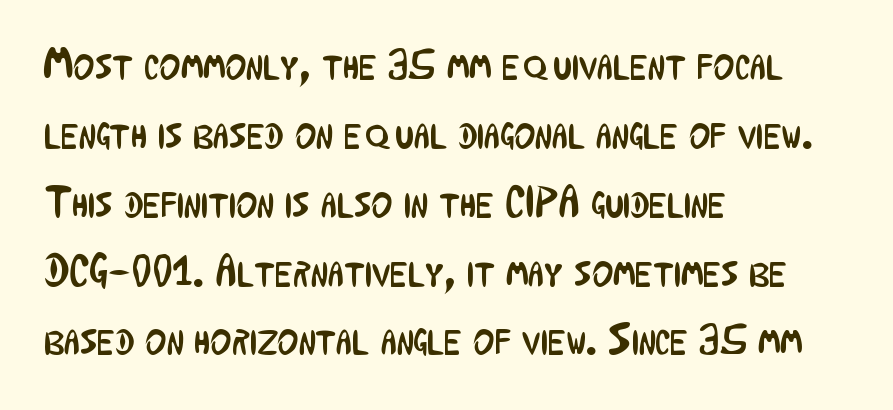
Q: Is the text bold? A: No.
Q: Is the text italic (slanted)? A: No, it is upright.
Q: Is the typeface a serif or a sans-serif typeface? A: Sans-serif.
Q: Is the text underlined? A: No.
Q: How is the paragraph aligned? A: Left-aligned.
Q: Is the spacing between letters normal or unusually wide? A: Normal.
Q: Is the spacing between lines tight, normal or loose? A: Normal.
Q: Width (condensed, normal, or wide)? A: Condensed.
Q: Stroke contrast? A: Low.
Q: x-height? A: Medium.
Q: Monospaced? A: No.
